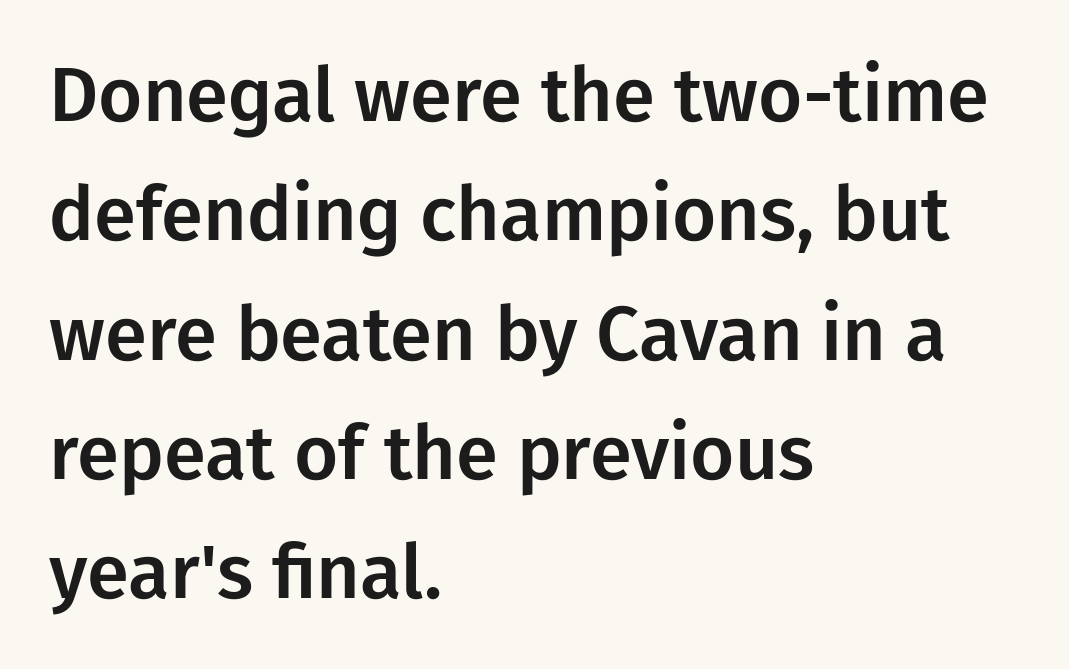
{"serif": "no", "italic": "no", "width": "normal", "stroke_contrast": "low", "x_height": "medium", "monospaced": "no", "underline": "no", "align": "left", "line_spacing": "normal", "line_spacing_ratio": 1.57, "letter_spacing": "normal", "letter_spacing_em": 0.0, "glyph_px": 76}
